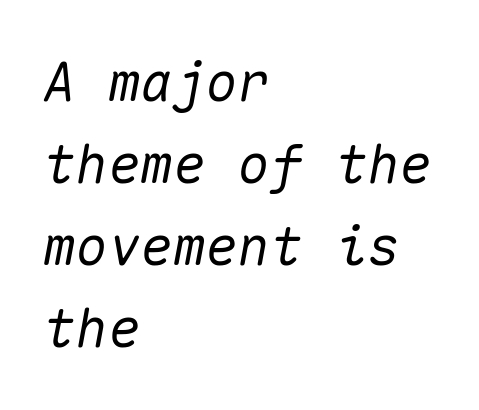
{"italic": "yes", "lean": "right", "slant_degrees": 10, "width": "normal", "stroke_contrast": "medium", "x_height": "medium", "monospaced": "yes", "underline": "no", "align": "left", "line_spacing": "normal", "line_spacing_ratio": 1.52, "letter_spacing": "normal", "letter_spacing_em": 0.0, "glyph_px": 54}
